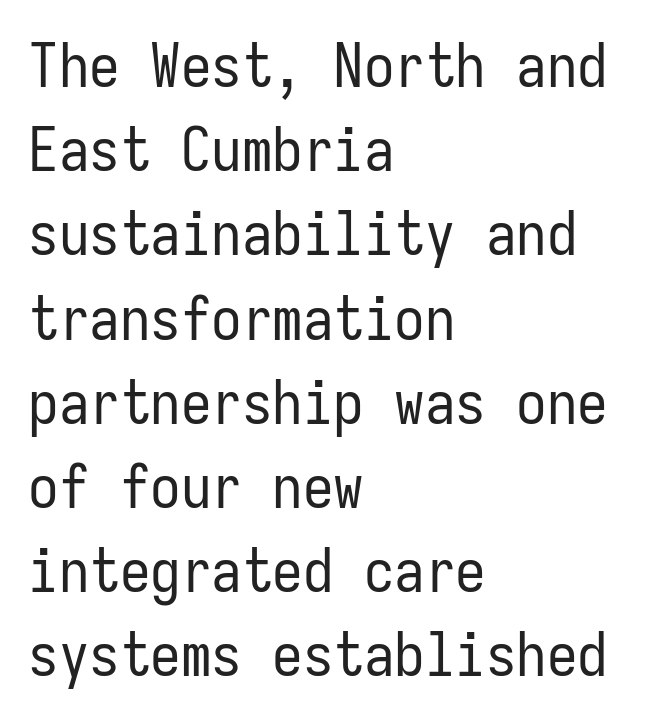
{"serif": "no", "italic": "no", "bold": "no", "weight": "regular", "width": "condensed", "stroke_contrast": "low", "x_height": "medium", "monospaced": "yes", "underline": "no", "align": "left", "line_spacing": "normal", "line_spacing_ratio": 1.38, "letter_spacing": "normal", "letter_spacing_em": 0.0, "glyph_px": 61}
